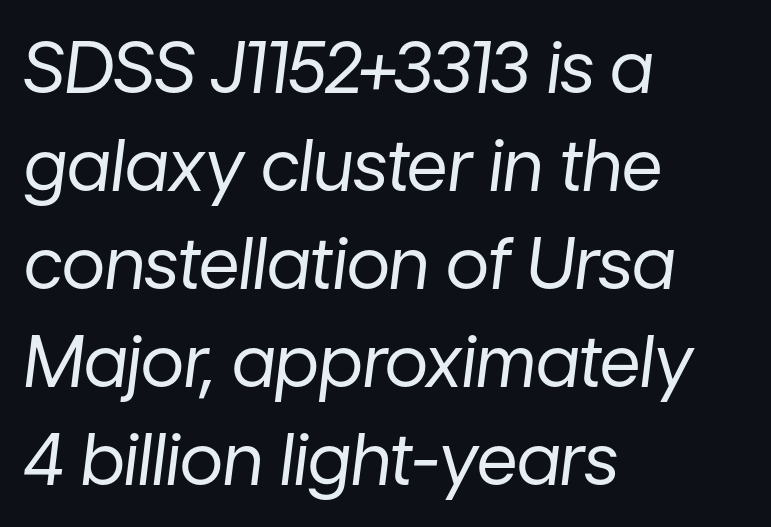
Q: Is the text bold? A: No.
Q: Is the text italic (slanted)? A: Yes, it leans right by about 7 degrees.
Q: Is the text underlined? A: No.
Q: How is the paragraph aligned? A: Left-aligned.
Q: Is the spacing between letters normal or unusually wide? A: Normal.
Q: Is the spacing between lines tight, normal or loose? A: Normal.
Q: Width (condensed, normal, or wide)? A: Normal.
Q: Stroke contrast? A: Low.
Q: x-height? A: Medium.
Q: Monospaced? A: No.
